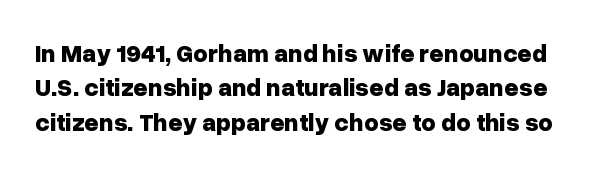
The image shows 25 px bold type, upright; set normal line spacing (1.38x), normal letter spacing, not underlined.
